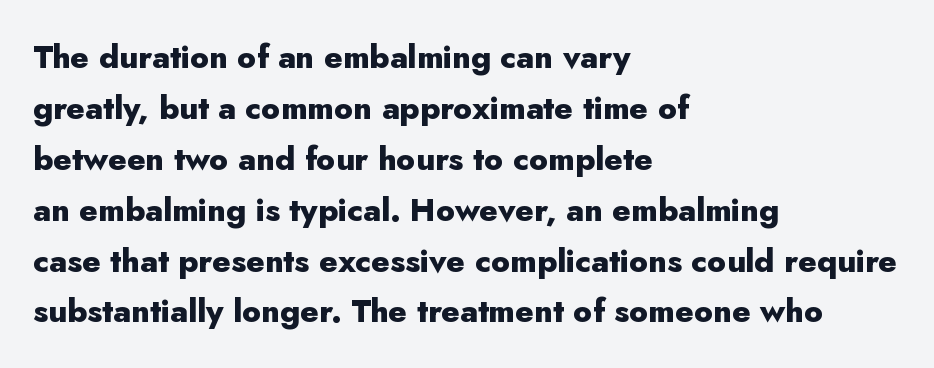
The image shows 32 px heavy sans-serif type, upright; set left-aligned, normal line spacing (1.59x), normal letter spacing, not underlined; low stroke contrast and a small x-height.
